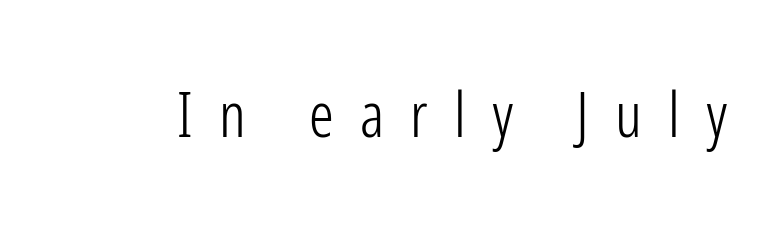
The image shows 62 px light, condensed sans-serif type, upright; set unusually wide letter spacing (+0.42 em), not underlined; low stroke contrast and a medium x-height.
